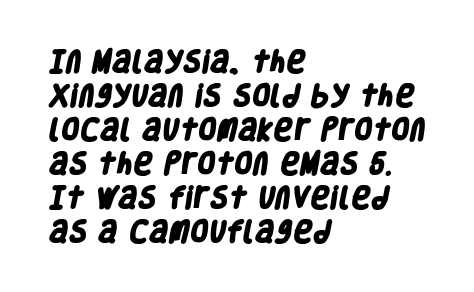
Look at the tracking — it's just the regular setting, nothing added. Weight: bold. Where is the straight margin? On the left. Successive baselines arrive at the customary interval.
